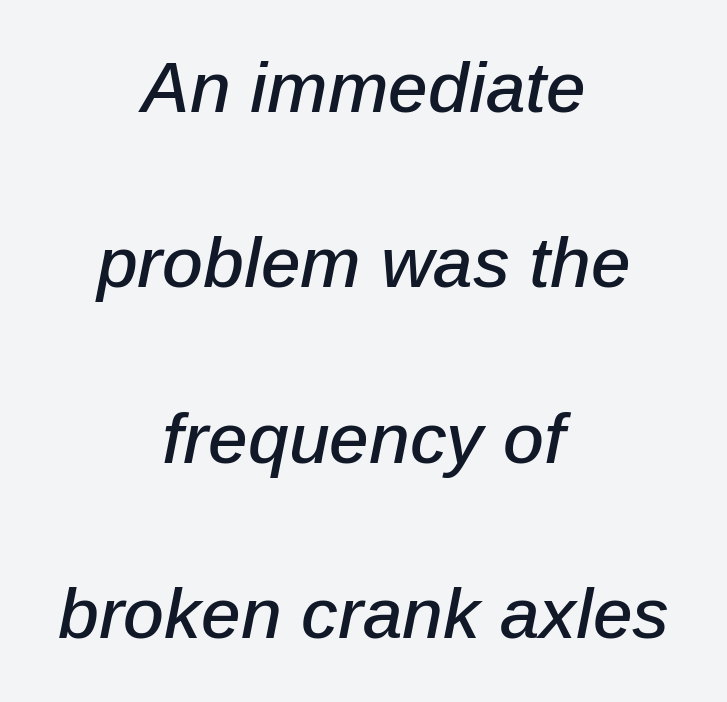
The lines are spread far apart with generous leading. Looks like regular typesetting: each glyph gets only the width it needs. Honestly, there is no underline to notice here at all. Slant detected: the letters are inclined. The lines in this sample share a center point and differ in where they start and stop. Standard letterfit; no display-style spreading of the glyphs.
